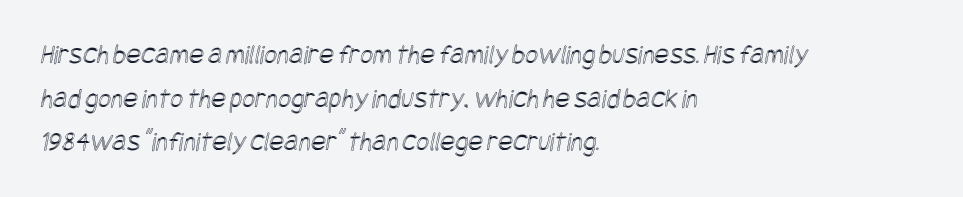
The rows are spaced the way most documents space them. The passage shown is not underscored anywhere. The paragraph has a hard left edge and a soft right edge. Default kerning and tracking; the words read as compact shapes.
